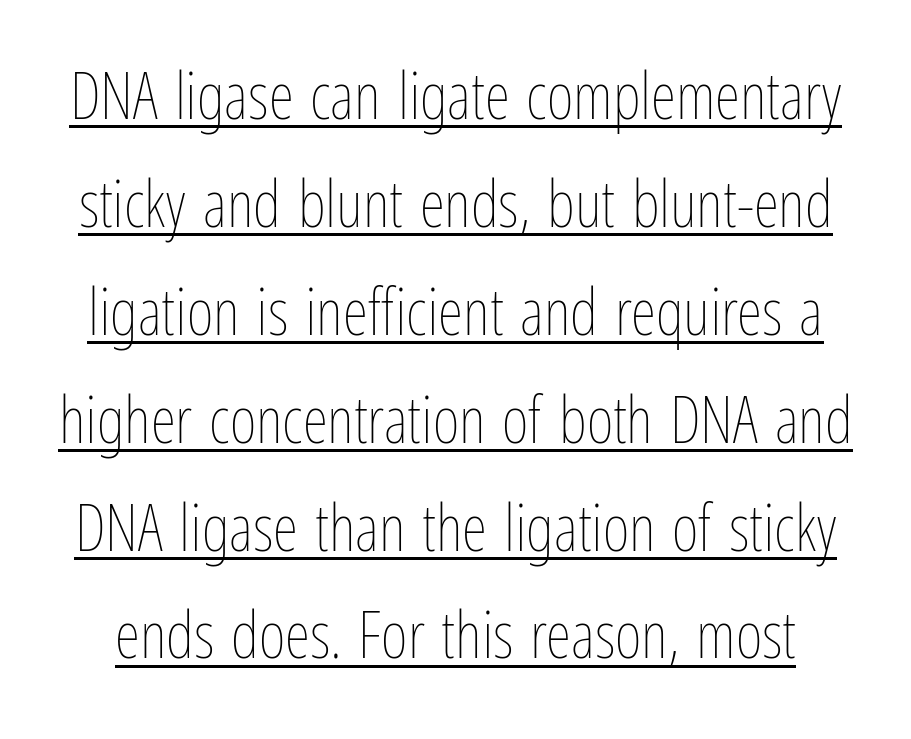
The image shows 65 px thin, condensed type, upright; set normal line spacing (1.66x), normal letter spacing, underlined; low stroke contrast and a medium x-height.
